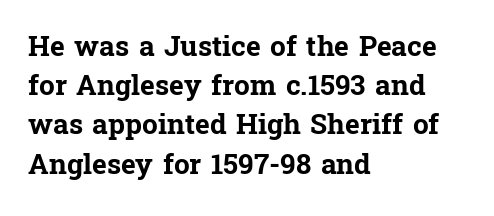
The image shows 28 px bold serif type, upright; set left-aligned, normal line spacing (1.4x), normal letter spacing, not underlined; low stroke contrast and a medium x-height.
